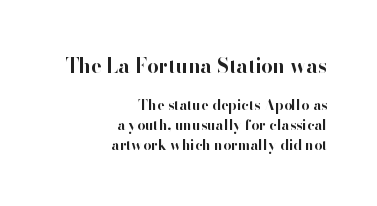
The image shows 20 px bold type, upright; set right-aligned, normal line spacing (1.41x), normal letter spacing, not underlined; the first (top) block is 1.43x larger.
